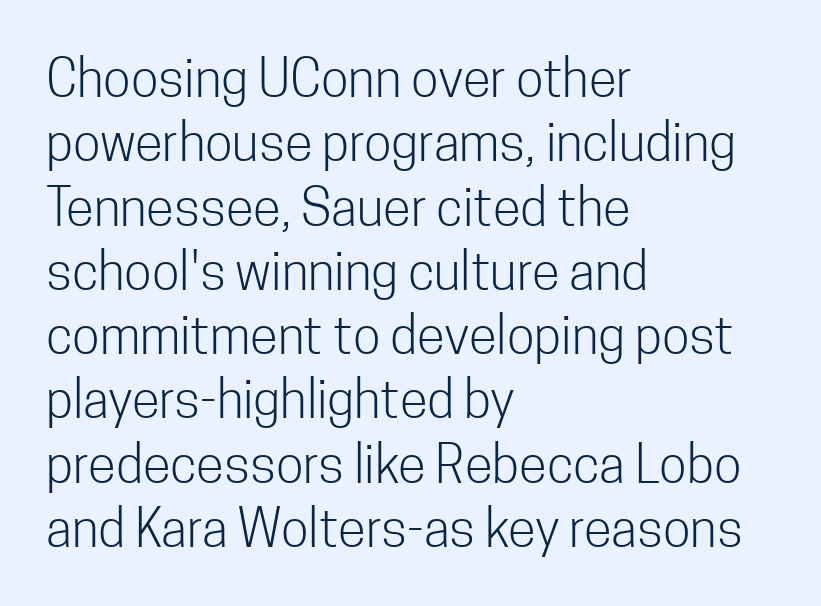
Q: Is the text bold? A: No.
Q: Is the text italic (slanted)? A: No, it is upright.
Q: Is the typeface a serif or a sans-serif typeface? A: Sans-serif.
Q: Is the text underlined? A: No.
Q: How is the paragraph aligned? A: Left-aligned.
Q: Is the spacing between letters normal or unusually wide? A: Normal.
Q: Is the spacing between lines tight, normal or loose? A: Normal.
Q: Width (condensed, normal, or wide)? A: Condensed.
Q: Stroke contrast? A: Low.
Q: x-height? A: Medium.
Q: Monospaced? A: No.
